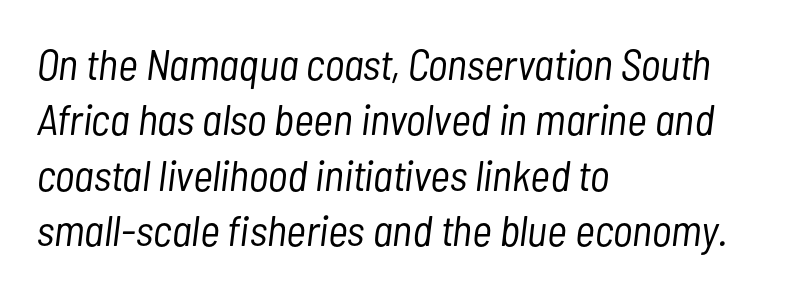
Q: Is the text bold? A: No.
Q: Is the text italic (slanted)? A: Yes, it leans right by about 7 degrees.
Q: Is the text underlined? A: No.
Q: How is the paragraph aligned? A: Left-aligned.
Q: Is the spacing between letters normal or unusually wide? A: Normal.
Q: Is the spacing between lines tight, normal or loose? A: Normal.
Q: Width (condensed, normal, or wide)? A: Condensed.
Q: Stroke contrast? A: Low.
Q: x-height? A: Medium.
Q: Monospaced? A: No.
